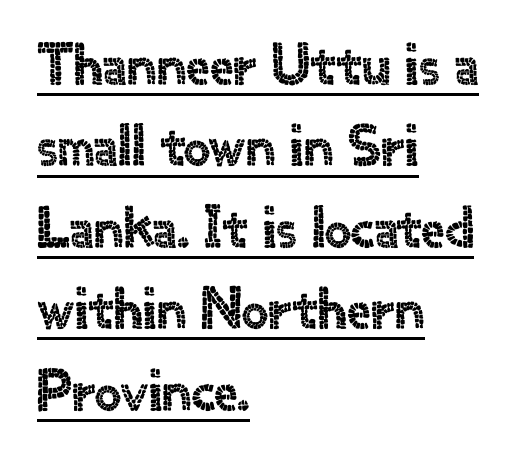
The image shows 59 px sans-serif type, upright; set left-aligned, normal line spacing (1.38x), normal letter spacing, underlined; a small x-height.
